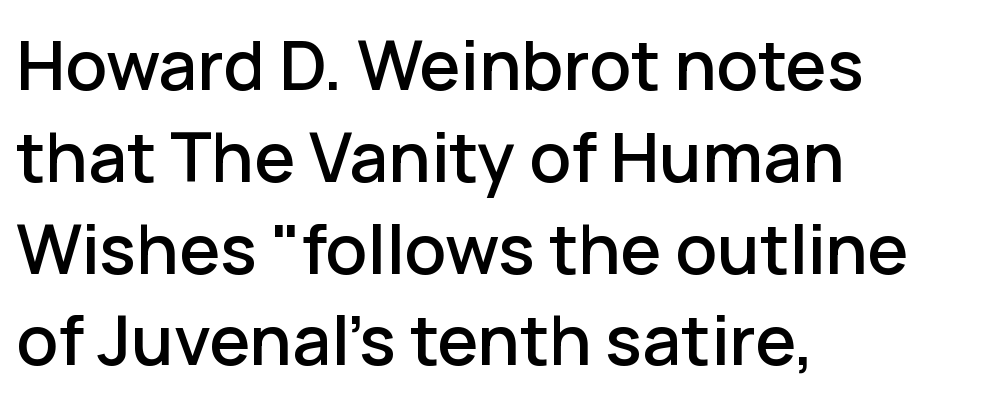
The image shows 69 px sans-serif type, upright; set left-aligned, normal line spacing (1.33x), normal letter spacing, not underlined; low stroke contrast and a medium x-height.
